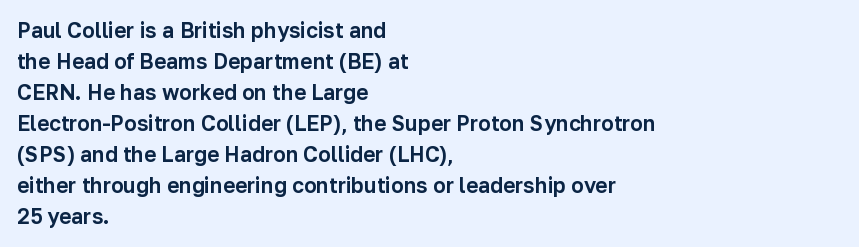
Does the copy run flush right? No — it runs flush left. The specimen reads as upright at a glance. Between one letter and the next there's only the usual sliver of space. The designer left line spacing at the default.
